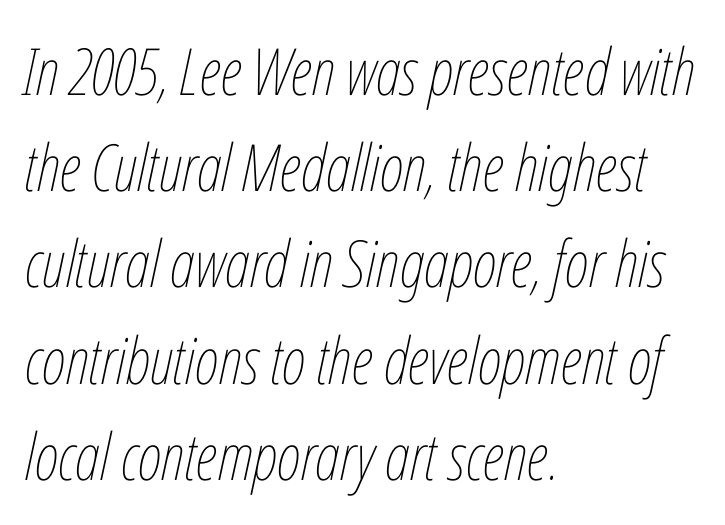
Q: Is the text bold? A: No.
Q: Is the text italic (slanted)? A: Yes, it leans right by about 12 degrees.
Q: Is the text underlined? A: No.
Q: How is the paragraph aligned? A: Left-aligned.
Q: Is the spacing between letters normal or unusually wide? A: Normal.
Q: Is the spacing between lines tight, normal or loose? A: Normal.
Q: Width (condensed, normal, or wide)? A: Condensed.
Q: Stroke contrast? A: Low.
Q: x-height? A: Medium.
Q: Monospaced? A: No.
